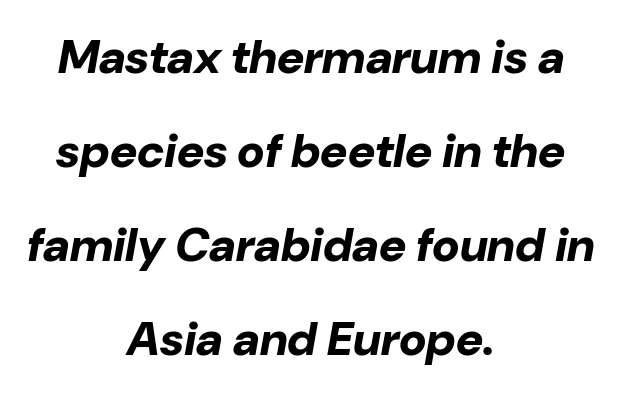
Q: Is the text bold? A: Yes.
Q: Is the text italic (slanted)? A: Yes, it leans right by about 10 degrees.
Q: Is the text underlined? A: No.
Q: How is the paragraph aligned? A: Centered.
Q: Is the spacing between letters normal or unusually wide? A: Normal.
Q: Is the spacing between lines tight, normal or loose? A: Loose.
Q: Width (condensed, normal, or wide)? A: Normal.
Q: Stroke contrast? A: Low.
Q: x-height? A: Medium.
Q: Monospaced? A: No.
